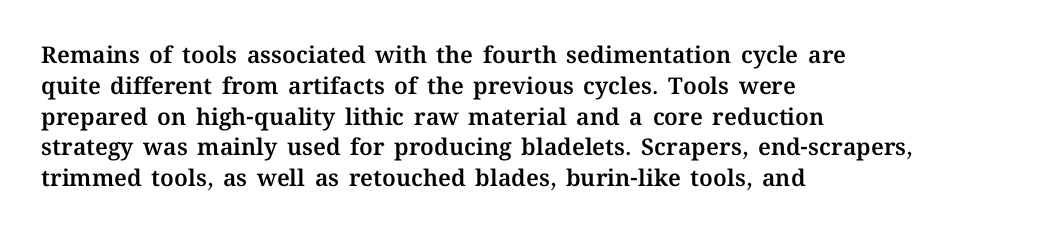
The glyphs are unaccompanied by any horizontal stroke below them. Quick note: not italic, upright. Each word holds together tightly as a unit, with standard inter-letter gaps. The paragraph shown leans on its left margin. Does the leading feel generous? No, just average.
